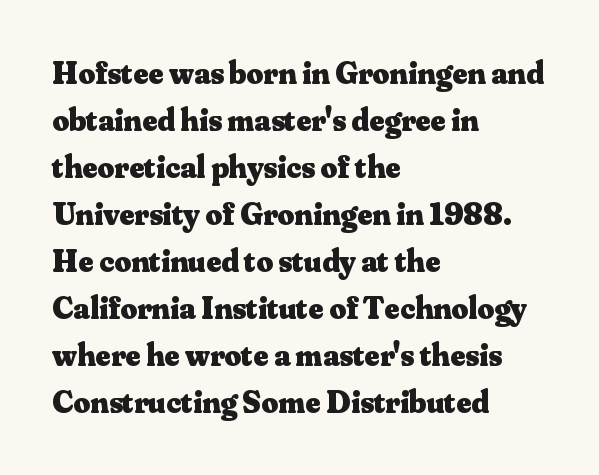
How would I describe the line gaps? Plain and ordinary. Every stem runs plumb, perpendicular to the baseline. The letters advance in unequal steps, a hallmark of proportional type. Look at the tracking — it's just the regular setting, nothing added.
